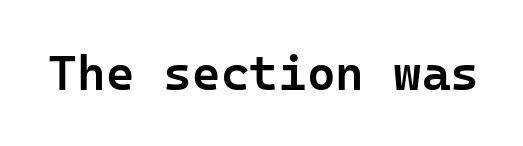
Q: Is the text bold? A: Semi-bold.
Q: Is the text italic (slanted)? A: No, it is upright.
Q: Is the typeface a serif or a sans-serif typeface? A: Sans-serif.
Q: Is the text underlined? A: No.
Q: Is the spacing between letters normal or unusually wide? A: Normal.
Q: Width (condensed, normal, or wide)? A: Normal.
Q: Stroke contrast? A: Low.
Q: x-height? A: Medium.
